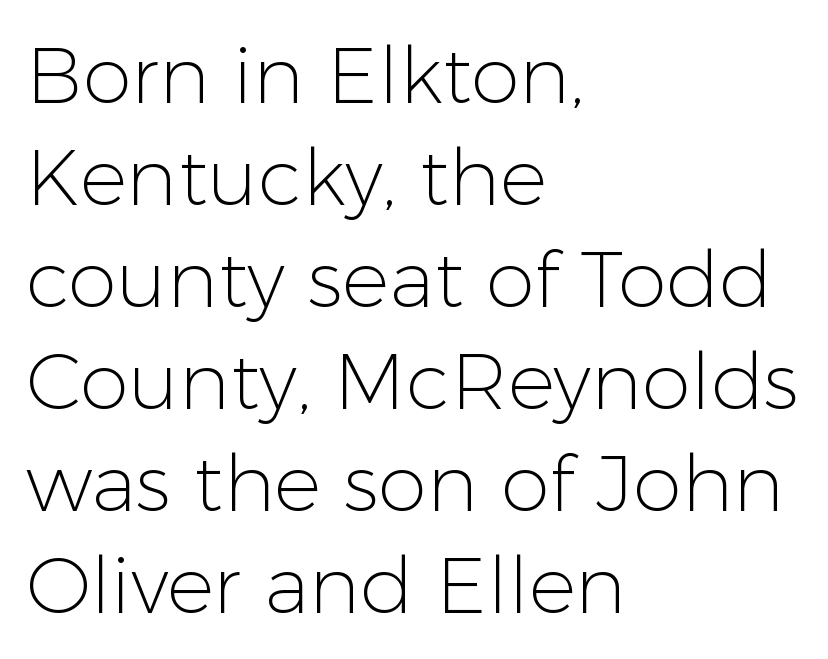
Q: Is the text bold? A: No.
Q: Is the text italic (slanted)? A: No, it is upright.
Q: Is the typeface a serif or a sans-serif typeface? A: Sans-serif.
Q: Is the text underlined? A: No.
Q: How is the paragraph aligned? A: Left-aligned.
Q: Is the spacing between letters normal or unusually wide? A: Normal.
Q: Is the spacing between lines tight, normal or loose? A: Normal.
Q: Width (condensed, normal, or wide)? A: Normal.
Q: Stroke contrast? A: Low.
Q: x-height? A: Medium.
Q: Monospaced? A: No.
